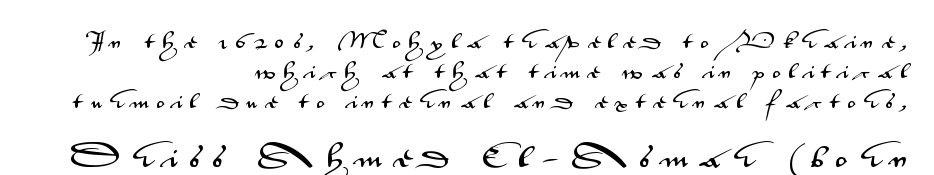
Teacher's note: observe the even right margin — that is flush-right alignment. Underlining? Definitely not there. Does extra space separate the letters? Yes, quite a lot of it. Small over large — that's the arrangement of the two blocks here.
